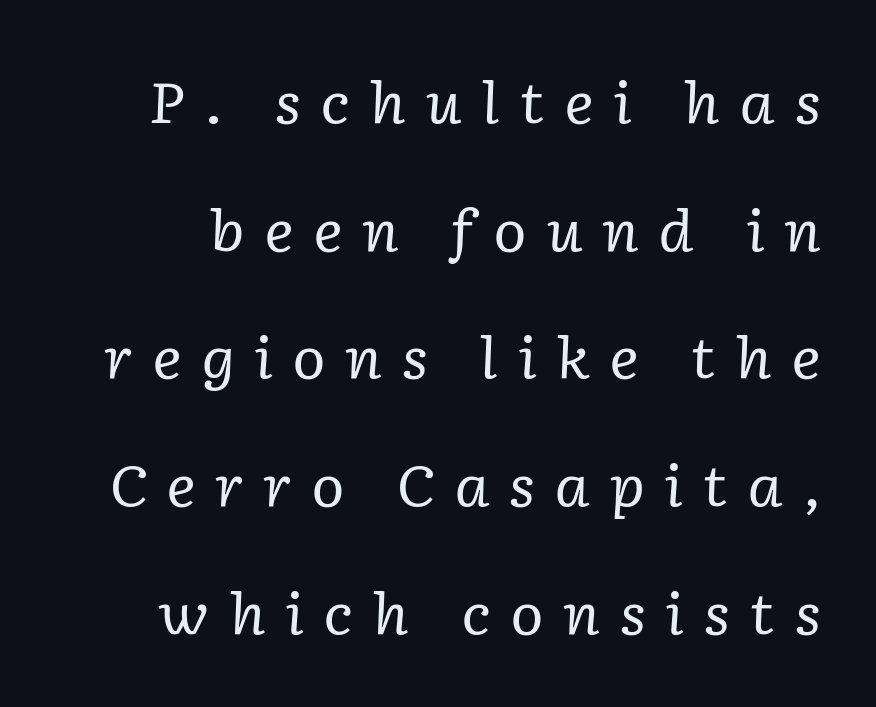
The line-height multiplier appears high, well above default. The glyphs are unaccompanied by any horizontal stroke below them. The typeface chosen for these lines features serifs. The rendering uses natural spacing where letterforms have individual widths.
